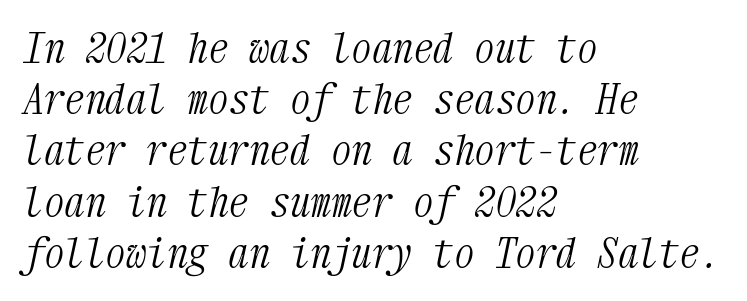
The image shows 41 px light, condensed serif type, italic (leaning right), monospaced; set left-aligned, normal line spacing (1.25x), normal letter spacing, not underlined; medium stroke contrast and a medium x-height.
